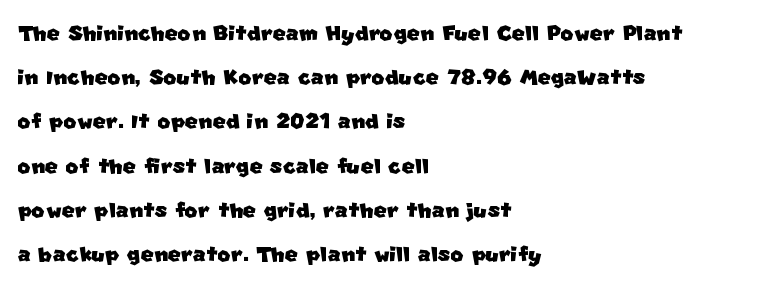
{"serif": "no", "width": "normal", "stroke_contrast": "low", "x_height": "large", "monospaced": "no", "underline": "no", "align": "left", "line_spacing": "normal", "line_spacing_ratio": 1.58, "letter_spacing": "normal", "letter_spacing_em": 0.0, "glyph_px": 28}
